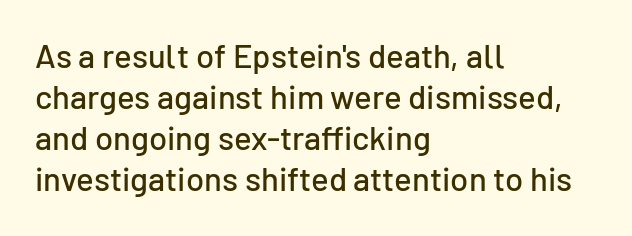
{"serif": "no", "italic": "no", "width": "normal", "stroke_contrast": "low", "x_height": "medium", "monospaced": "no", "underline": "no", "align": "left", "line_spacing_ratio": 1.24, "letter_spacing": "normal", "letter_spacing_em": 0.0, "glyph_px": 33}
